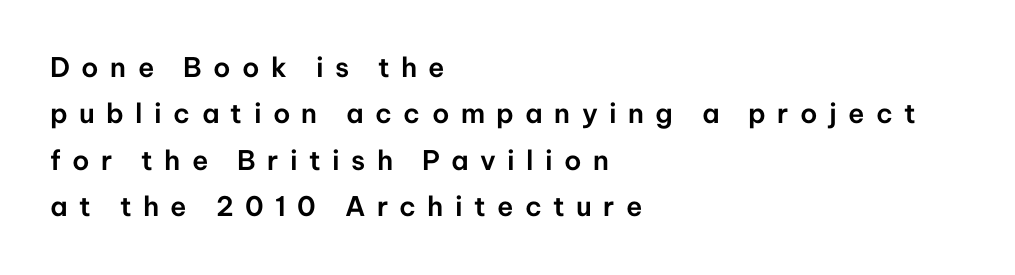
The image shows 27 px text type, upright; set left-aligned, line spacing 1.72x, unusually wide letter spacing (+0.42 em), not underlined.
